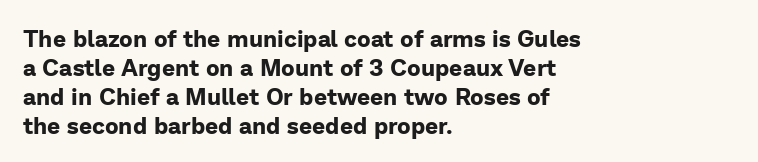
The image shows 23 px bold type, upright; set left-aligned, normal line spacing (1.26x), normal letter spacing, not underlined.
